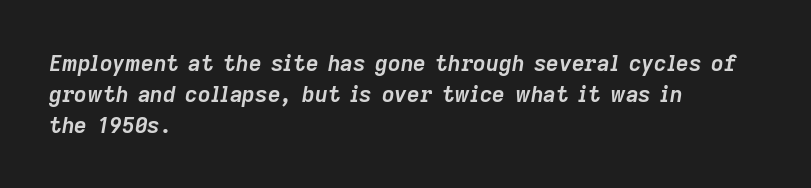
{"italic": "yes", "lean": "right", "slant_degrees": 9, "bold": "yes", "underline": "no", "align": "left", "line_spacing": "normal", "line_spacing_ratio": 1.4, "letter_spacing": "normal", "letter_spacing_em": 0.0, "glyph_px": 22}
